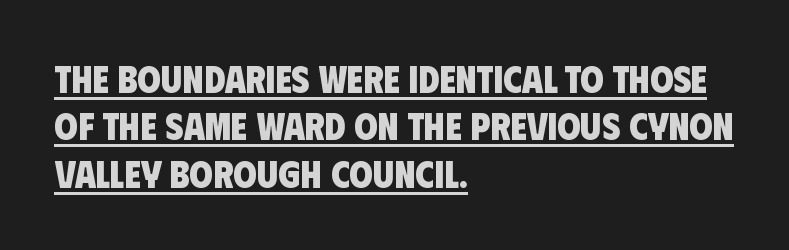
Q: Is the text bold? A: Yes.
Q: Is the typeface a serif or a sans-serif typeface? A: Sans-serif.
Q: Is the text underlined? A: Yes.
Q: How is the paragraph aligned? A: Left-aligned.
Q: Is the spacing between letters normal or unusually wide? A: Normal.
Q: Is the spacing between lines tight, normal or loose? A: Normal.
Q: Width (condensed, normal, or wide)? A: Condensed.
Q: Stroke contrast? A: Low.
Q: x-height? A: Large.
Q: Monospaced? A: No.
